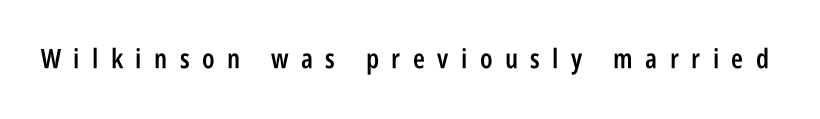
The image shows 27 px text type, upright; set unusually wide letter spacing (+0.46 em), not underlined.
